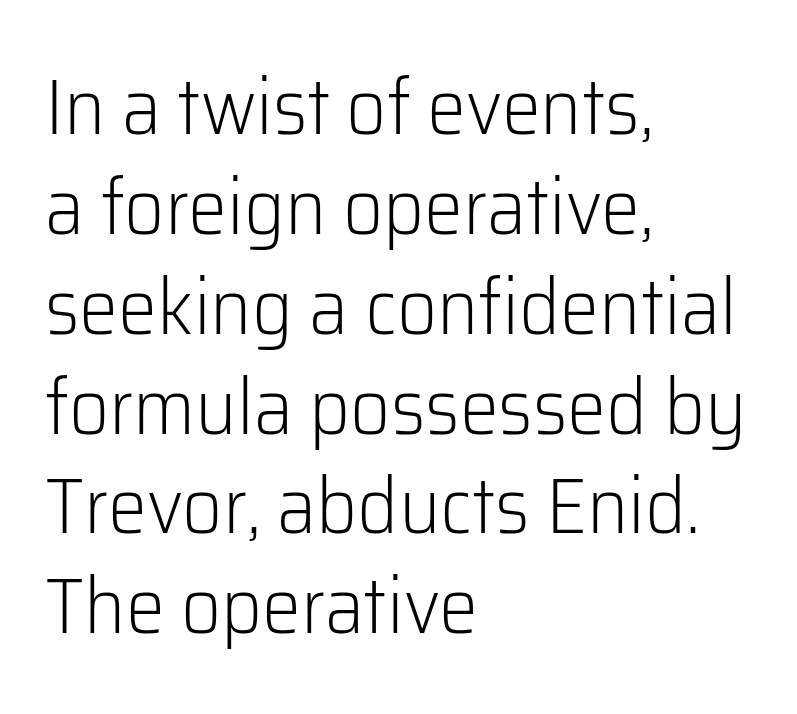
{"serif": "no", "italic": "no", "bold": "no", "weight": "light", "width": "normal", "stroke_contrast": "low", "x_height": "medium", "monospaced": "no", "underline": "no", "align": "left", "line_spacing": "normal", "line_spacing_ratio": 1.28, "letter_spacing": "normal", "letter_spacing_em": 0.0, "glyph_px": 78}
